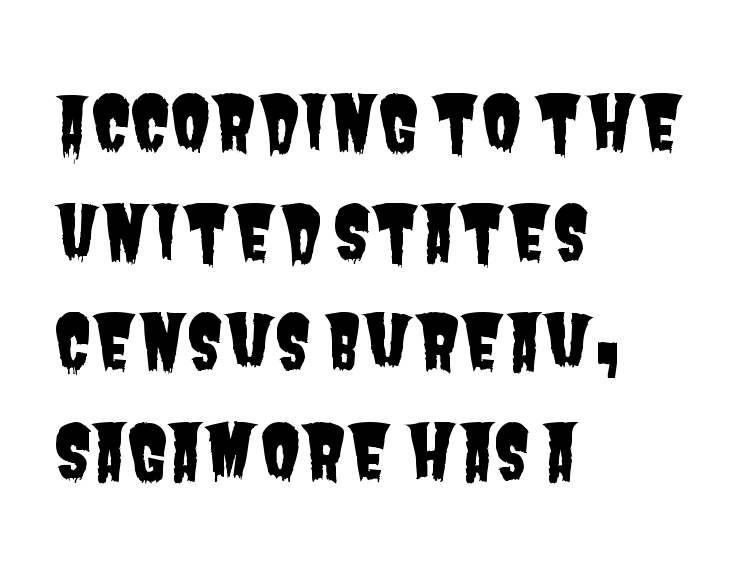
The image shows 74 px condensed sans-serif type; set left-aligned, normal line spacing (1.48x), normal letter spacing, not underlined; low stroke contrast and a large x-height.
